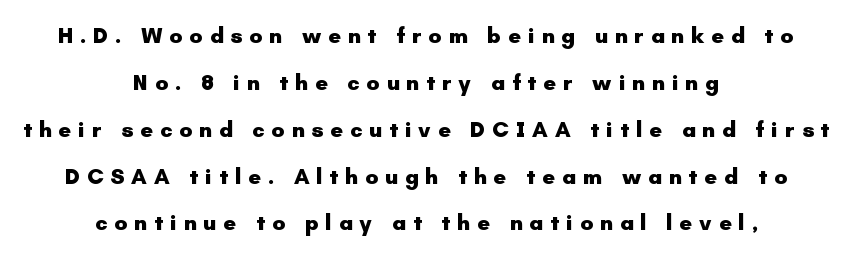
The image shows 22 px bold type, upright; set centered, loose line spacing (2.13x), unusually wide letter spacing (+0.31 em), not underlined.
